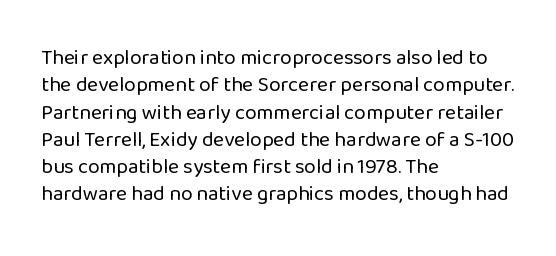
Reading down the block, your eye returns to a fixed left position each line. The weight tops out at a normal text grade. Interline gaps are of average width in this sample. The letters sit at their default tracking, neither squeezed nor spread.
